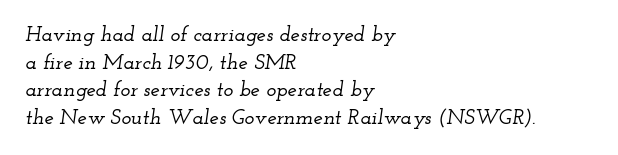
The image shows 21 px text type, italic (leaning right); set left-aligned, normal line spacing (1.31x), normal letter spacing, not underlined.
